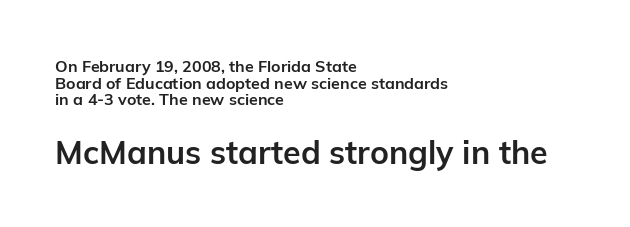
Q: Is the text bold? A: Yes.
Q: Is the text italic (slanted)? A: No, it is upright.
Q: Is the typeface a serif or a sans-serif typeface? A: Sans-serif.
Q: Is the text underlined? A: No.
Q: How is the paragraph aligned? A: Left-aligned.
Q: Is the spacing between letters normal or unusually wide? A: Normal.
Q: Is the spacing between lines tight, normal or loose? A: Tight.
Q: Which block of text is set in a larger size, the first (top) or the second (bottom)? A: The second (bottom) one.
Q: Width (condensed, normal, or wide)? A: Normal.
Q: Stroke contrast? A: Low.
Q: x-height? A: Medium.
Q: Monospaced? A: No.
